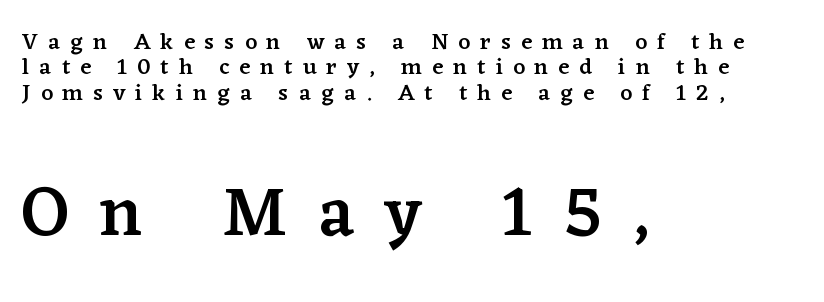
Q: Is the text bold? A: Semi-bold.
Q: Is the text italic (slanted)? A: No, it is upright.
Q: Is the typeface a serif or a sans-serif typeface? A: Serif.
Q: Is the text underlined? A: No.
Q: How is the paragraph aligned? A: Left-aligned.
Q: Is the spacing between letters normal or unusually wide? A: Unusually wide.
Q: Is the spacing between lines tight, normal or loose? A: Tight.
Q: Which block of text is set in a larger size, the first (top) or the second (bottom)? A: The second (bottom) one.
Q: Width (condensed, normal, or wide)? A: Normal.
Q: Stroke contrast? A: Low.
Q: x-height? A: Medium.
Q: Monospaced? A: No.
